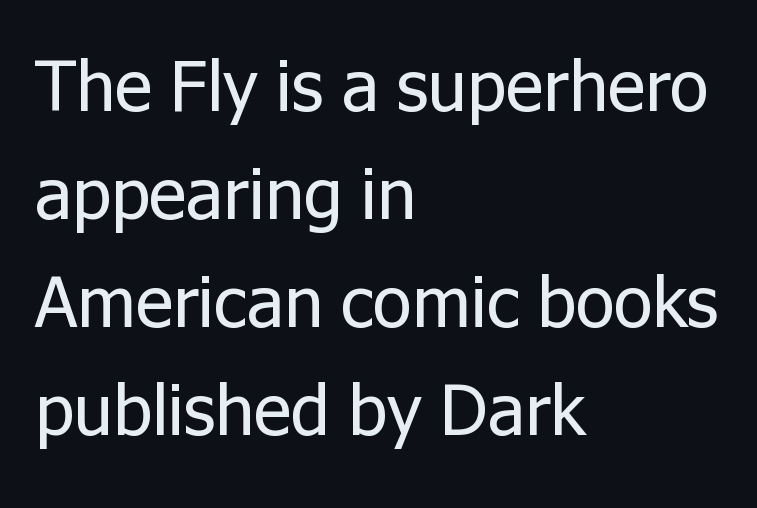
Regarding leading, the lines here are spaced in the standard way. The face looks like a standard text weight, possibly lighter. The designer went with a sans here, leaving each stem footless. Horizontally, the lines are justified to the leading edge only.
